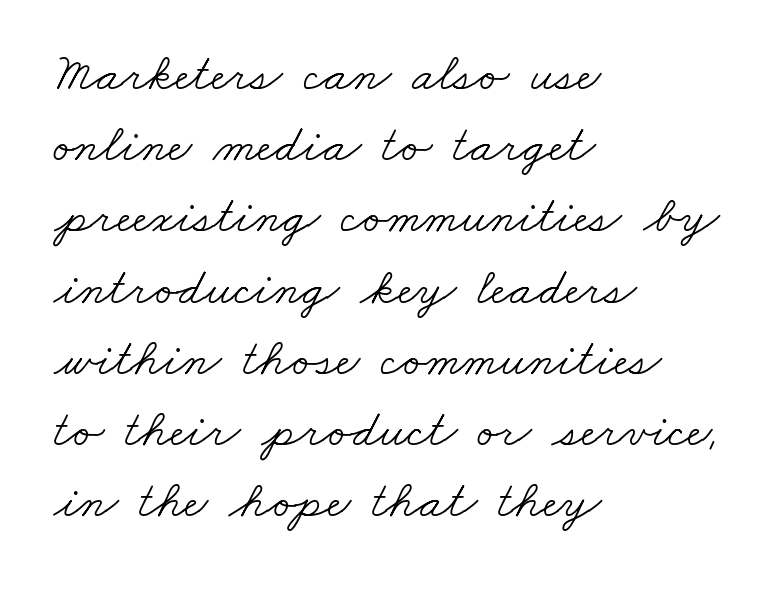
Q: Is the text bold? A: No.
Q: Is the typeface a serif or a sans-serif typeface? A: Serif.
Q: Is the text underlined? A: No.
Q: How is the paragraph aligned? A: Left-aligned.
Q: Is the spacing between letters normal or unusually wide? A: Normal.
Q: Is the spacing between lines tight, normal or loose? A: Normal.
Q: Width (condensed, normal, or wide)? A: Wide.
Q: Stroke contrast? A: Low.
Q: x-height? A: Small.
Q: Monospaced? A: No.
